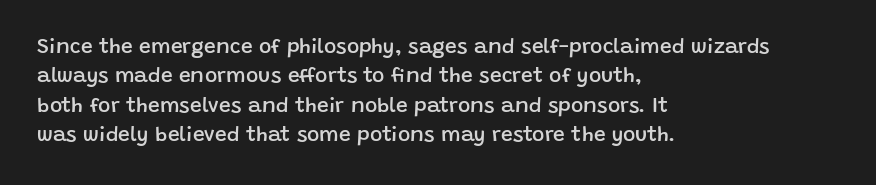
Q: Is the text bold? A: Semi-bold.
Q: Is the text italic (slanted)? A: No, it is upright.
Q: Is the text underlined? A: No.
Q: How is the paragraph aligned? A: Left-aligned.
Q: Is the spacing between letters normal or unusually wide? A: Normal.
Q: Is the spacing between lines tight, normal or loose? A: Normal.
